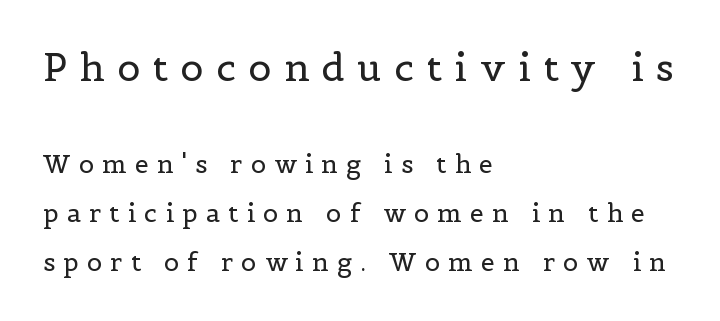
{"serif": "yes", "italic": "no", "bold": "no", "weight": "regular", "width": "normal", "x_height": "medium", "monospaced": "no", "underline": "no", "align": "left", "line_spacing": "loose", "line_spacing_ratio": 1.96, "letter_spacing": "wide", "letter_spacing_em": 0.33, "larger_block": "first", "size_ratio": 1.52, "glyph_px": 38}
